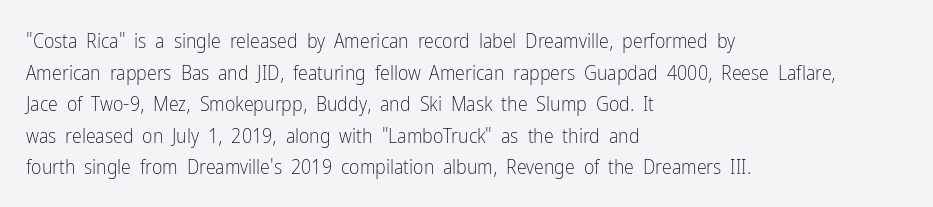
{"italic": "no", "bold": "no", "underline": "no", "align": "left", "line_spacing": "normal", "line_spacing_ratio": 1.58, "letter_spacing": "normal", "letter_spacing_em": 0.0, "glyph_px": 20}
